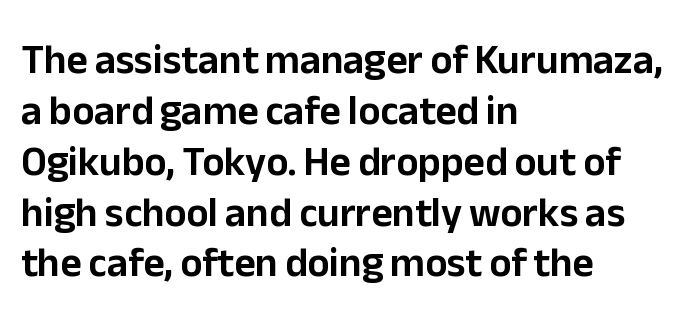
{"serif": "no", "italic": "no", "width": "normal", "stroke_contrast": "low", "x_height": "medium", "monospaced": "no", "underline": "no", "align": "left", "line_spacing_ratio": 1.24, "letter_spacing": "normal", "letter_spacing_em": 0.0, "glyph_px": 41}
